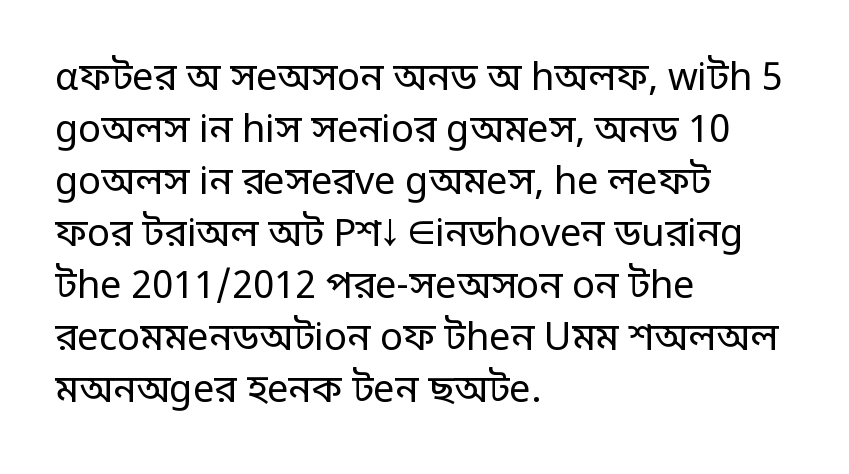
The image shows 38 px regular-weight sans-serif type, upright; set left-aligned, normal line spacing (1.37x), normal letter spacing, not underlined; low stroke contrast and a large x-height.
